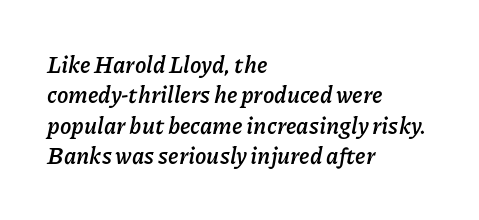
No extra tracking has been applied to these lines. A normal amount of white space separates one row of letters from the next. Unmarked baselines from the first word to the last. Does the lettering tilt? It does — this is italic. Which margin do the lines hug? The left one — the right edge is uneven.
